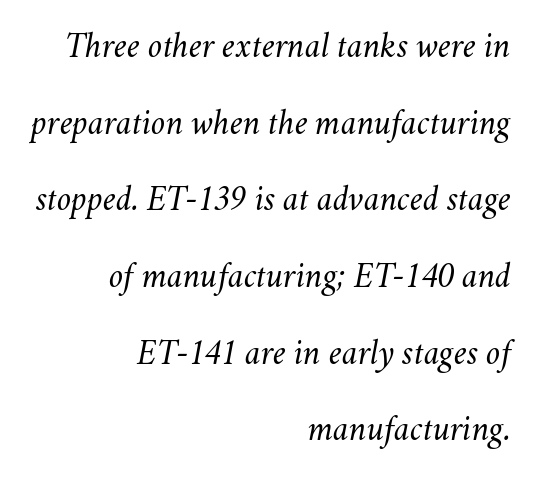
{"italic": "yes", "lean": "right", "slant_degrees": 11, "bold": "no", "weight": "regular", "width": "normal", "stroke_contrast": "medium", "x_height": "small", "monospaced": "no", "underline": "no", "align": "right", "line_spacing": "loose", "line_spacing_ratio": 2.19, "letter_spacing": "normal", "letter_spacing_em": 0.0, "glyph_px": 35}
